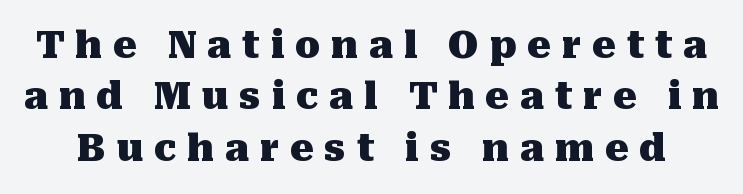
Q: Is the text bold? A: Yes.
Q: Is the text italic (slanted)? A: No, it is upright.
Q: Is the typeface a serif or a sans-serif typeface? A: Serif.
Q: Is the text underlined? A: No.
Q: Is the spacing between letters normal or unusually wide? A: Unusually wide.
Q: Is the spacing between lines tight, normal or loose? A: Normal.
Q: Width (condensed, normal, or wide)? A: Normal.
Q: Stroke contrast? A: Medium.
Q: x-height? A: Medium.
Q: Monospaced? A: No.
